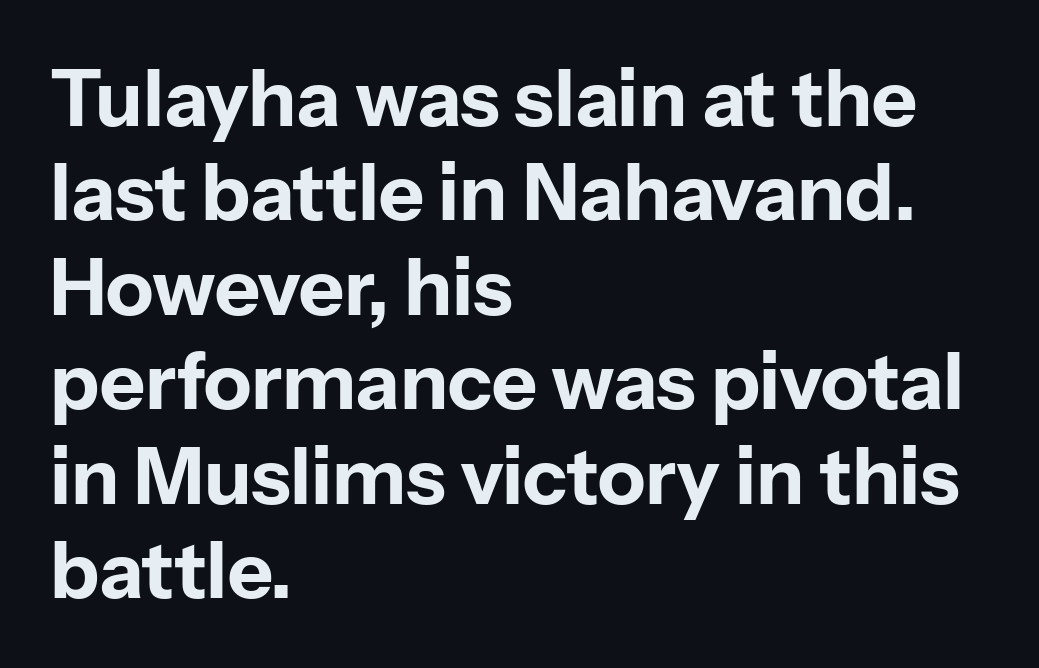
{"serif": "no", "italic": "no", "bold": "yes", "weight": "bold", "width": "normal", "stroke_contrast": "low", "x_height": "medium", "monospaced": "no", "underline": "no", "align": "left", "line_spacing_ratio": 1.21, "letter_spacing": "normal", "letter_spacing_em": 0.0, "glyph_px": 78}
